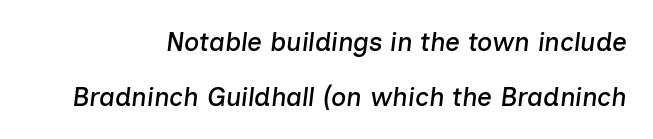
Q: Is the text italic (slanted)? A: Yes, it leans right by about 7 degrees.
Q: Is the text underlined? A: No.
Q: Is the spacing between letters normal or unusually wide? A: Normal.
Q: Is the spacing between lines tight, normal or loose? A: Loose.
